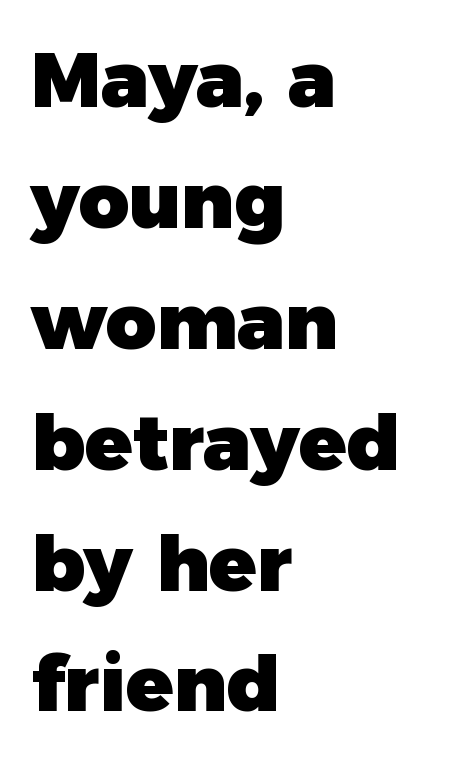
{"serif": "no", "italic": "no", "bold": "yes", "weight": "heavy", "width": "normal", "stroke_contrast": "low", "x_height": "medium", "monospaced": "no", "underline": "no", "align": "left", "line_spacing": "normal", "line_spacing_ratio": 1.55, "letter_spacing": "normal", "letter_spacing_em": 0.0, "glyph_px": 78}
